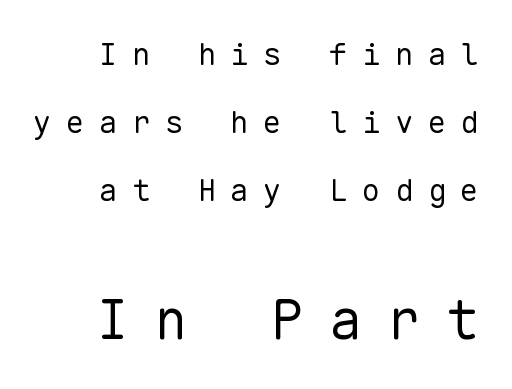
No extra ink here — the face is not bold. A typesetter would call this leading open, well beyond the default. Substantial extra tracking has been applied to these lines. Size hierarchy here favors the trailing block over the leading one.
